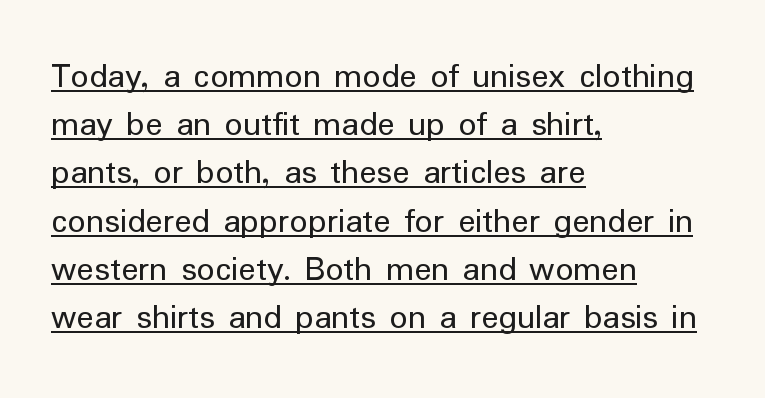
Line starts are locked; line ends wander. Successive baselines arrive at the customary interval. Stroke thickness stays within the range of a standard reading face or lighter. Is this a sans? Yes — the strokes have no serifs.
